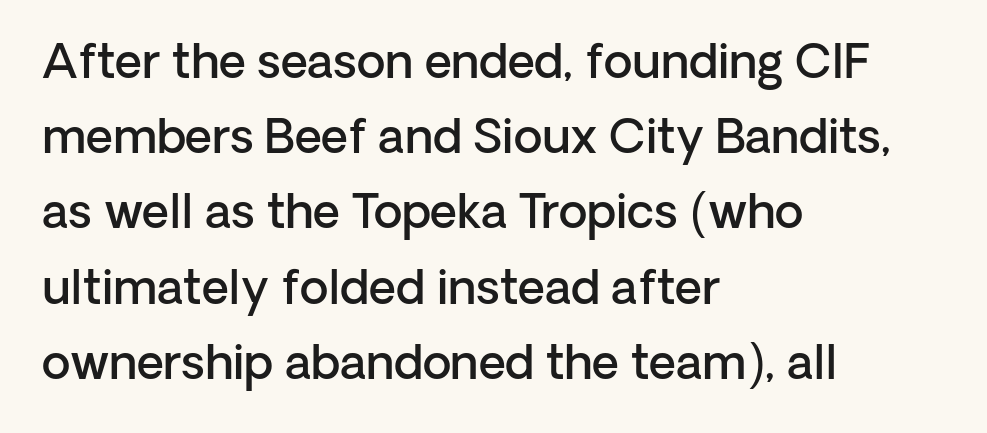
The image shows 47 px semibold sans-serif type, upright; set left-aligned, normal line spacing (1.6x), normal letter spacing, not underlined; low stroke contrast and a medium x-height.
